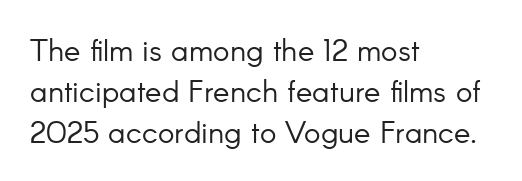
{"serif": "no", "italic": "no", "bold": "no", "weight": "light", "width": "normal", "stroke_contrast": "low", "x_height": "small", "monospaced": "no", "underline": "no", "align": "left", "line_spacing": "normal", "line_spacing_ratio": 1.33, "letter_spacing": "normal", "letter_spacing_em": 0.0, "glyph_px": 31}
